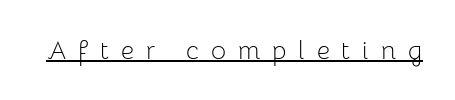
Q: Is the text bold? A: No.
Q: Is the text italic (slanted)? A: No, it is upright.
Q: Is the text underlined? A: Yes.
Q: Is the spacing between letters normal or unusually wide? A: Unusually wide.
